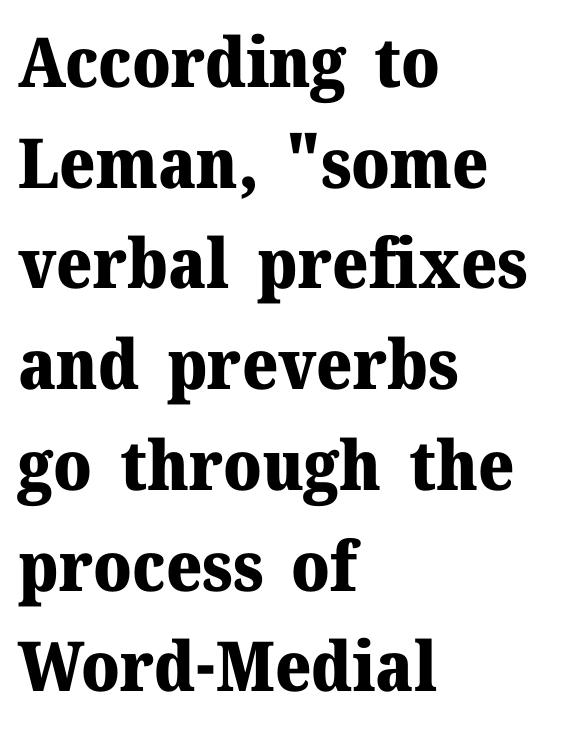
Q: Is the text bold? A: Yes.
Q: Is the text italic (slanted)? A: No, it is upright.
Q: Is the typeface a serif or a sans-serif typeface? A: Serif.
Q: Is the text underlined? A: No.
Q: How is the paragraph aligned? A: Left-aligned.
Q: Is the spacing between letters normal or unusually wide? A: Normal.
Q: Is the spacing between lines tight, normal or loose? A: Normal.
Q: Width (condensed, normal, or wide)? A: Normal.
Q: Stroke contrast? A: Medium.
Q: x-height? A: Medium.
Q: Monospaced? A: No.
